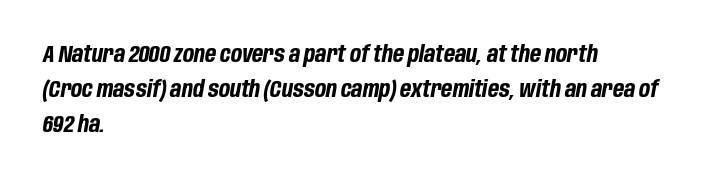
{"italic": "yes", "lean": "right", "slant_degrees": 10, "bold": "yes", "underline": "no", "align": "left", "line_spacing": "normal", "line_spacing_ratio": 1.52, "letter_spacing": "normal", "letter_spacing_em": 0.0, "glyph_px": 23}
